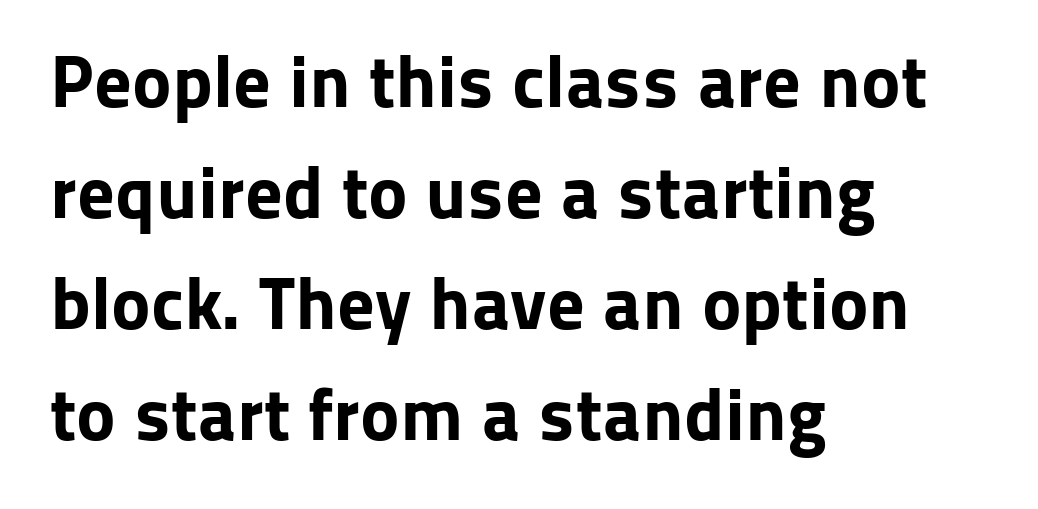
{"serif": "no", "italic": "no", "bold": "yes", "weight": "bold", "width": "normal", "stroke_contrast": "low", "x_height": "medium", "monospaced": "no", "underline": "no", "align": "left", "line_spacing": "normal", "line_spacing_ratio": 1.48, "letter_spacing": "normal", "letter_spacing_em": 0.0, "glyph_px": 75}
